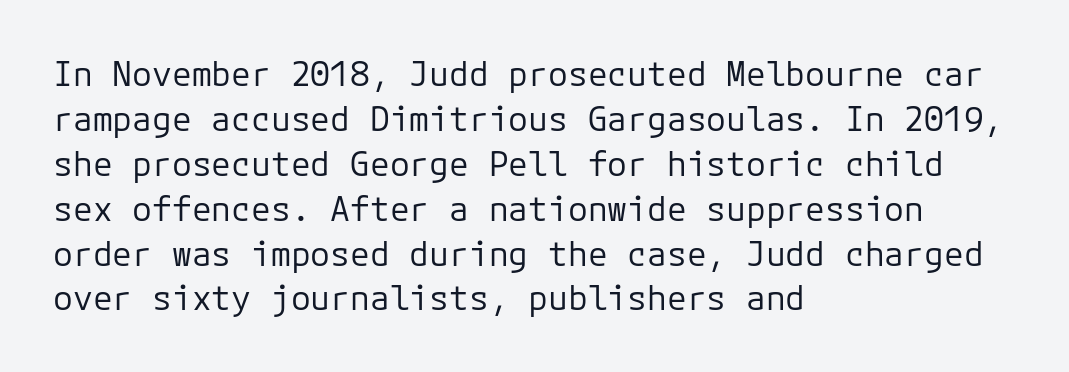
{"serif": "no", "italic": "no", "bold": "no", "weight": "regular", "width": "normal", "stroke_contrast": "low", "x_height": "medium", "monospaced": "yes", "underline": "no", "align": "left", "line_spacing": "normal", "line_spacing_ratio": 1.36, "letter_spacing": "normal", "letter_spacing_em": 0.0, "glyph_px": 33}
